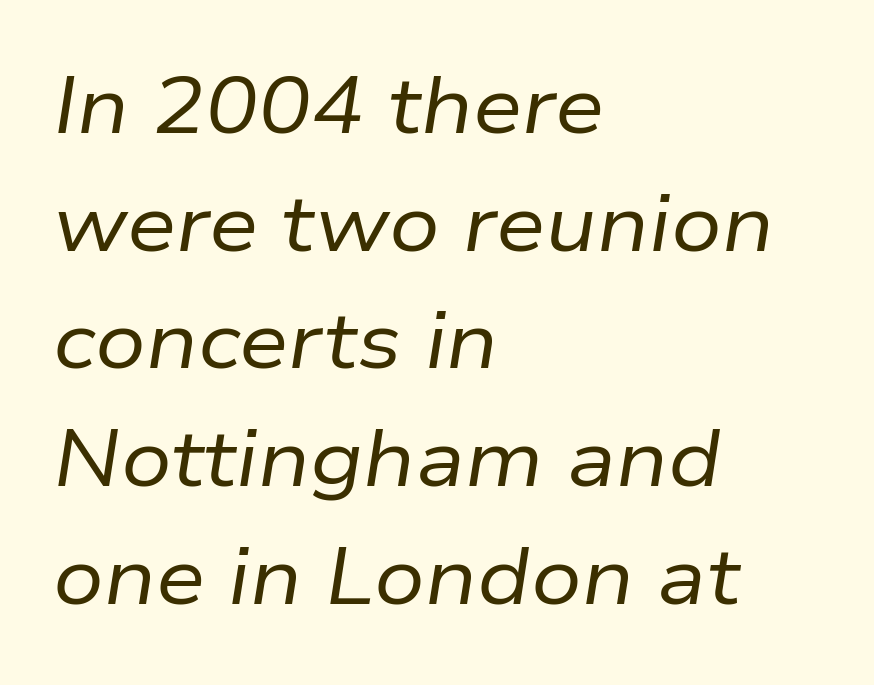
{"italic": "yes", "lean": "right", "slant_degrees": 9, "bold": "no", "weight": "regular", "width": "normal", "stroke_contrast": "low", "x_height": "medium", "monospaced": "no", "underline": "no", "align": "left", "line_spacing": "normal", "line_spacing_ratio": 1.49, "letter_spacing": "normal", "letter_spacing_em": 0.0, "glyph_px": 79}
